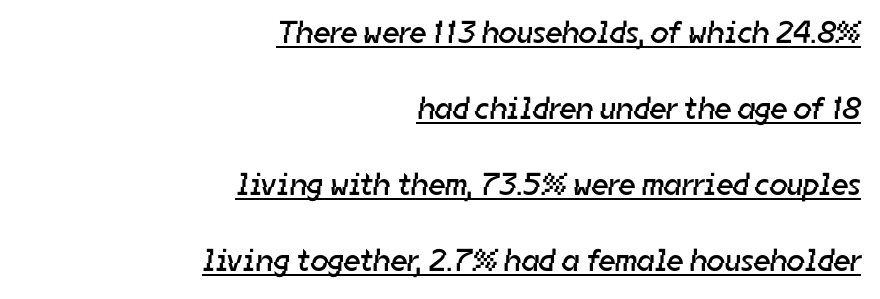
Q: Is the text bold? A: No.
Q: Is the typeface a serif or a sans-serif typeface? A: Sans-serif.
Q: Is the text underlined? A: Yes.
Q: How is the paragraph aligned? A: Right-aligned.
Q: Is the spacing between letters normal or unusually wide? A: Normal.
Q: Is the spacing between lines tight, normal or loose? A: Loose.
Q: Width (condensed, normal, or wide)? A: Normal.
Q: Stroke contrast? A: Low.
Q: x-height? A: Medium.
Q: Monospaced? A: No.
